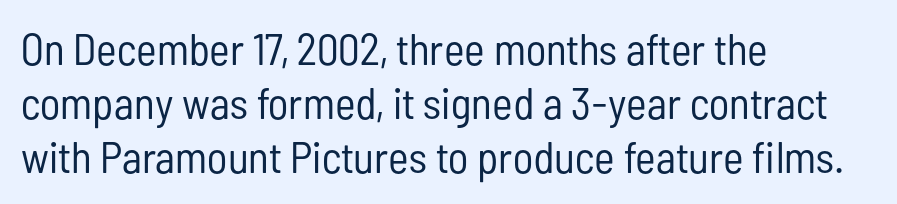
{"serif": "no", "italic": "no", "bold": "no", "weight": "regular", "width": "condensed", "stroke_contrast": "low", "x_height": "medium", "monospaced": "no", "underline": "no", "align": "left", "line_spacing_ratio": 1.23, "letter_spacing": "normal", "letter_spacing_em": 0.0, "glyph_px": 44}
